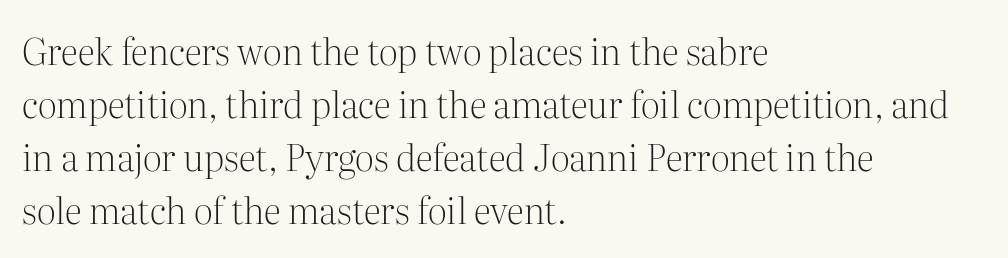
Q: Is the text bold? A: No.
Q: Is the text italic (slanted)? A: No, it is upright.
Q: Is the typeface a serif or a sans-serif typeface? A: Serif.
Q: Is the text underlined? A: No.
Q: How is the paragraph aligned? A: Left-aligned.
Q: Is the spacing between letters normal or unusually wide? A: Normal.
Q: Is the spacing between lines tight, normal or loose? A: Normal.
Q: Width (condensed, normal, or wide)? A: Normal.
Q: Stroke contrast? A: Medium.
Q: x-height? A: Medium.
Q: Monospaced? A: No.
